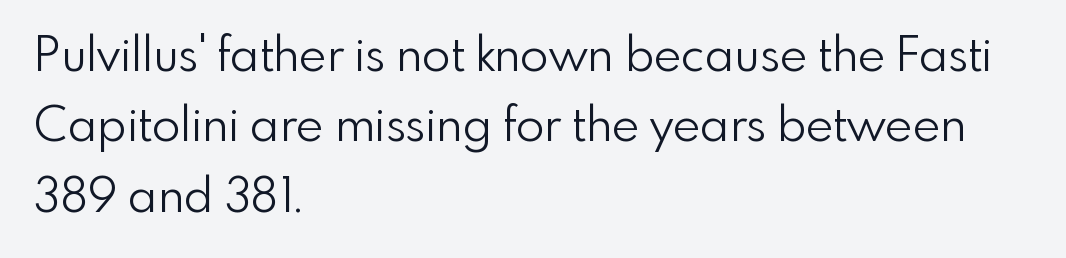
The image shows 47 px light sans-serif type, upright; set left-aligned, normal line spacing (1.5x), normal letter spacing, not underlined; low stroke contrast and a small x-height.
